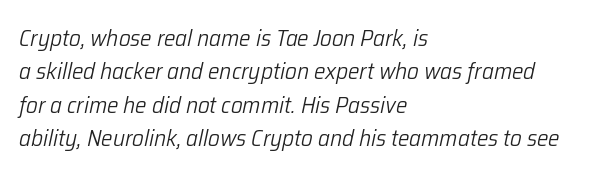
The image shows 23 px text type, italic (leaning right); set left-aligned, normal line spacing (1.45x), normal letter spacing, not underlined.
